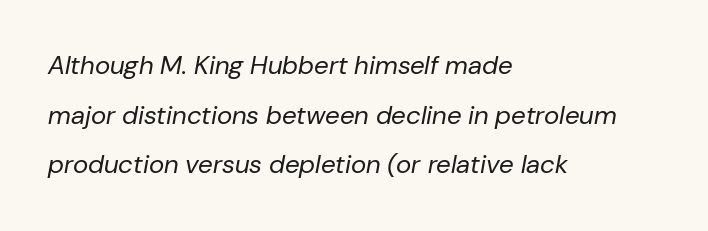
{"italic": "yes", "lean": "right", "slant_degrees": 10, "bold": "no", "underline": "no", "align": "left", "line_spacing": "loose", "line_spacing_ratio": 1.91, "letter_spacing": "normal", "letter_spacing_em": 0.0, "glyph_px": 26}
